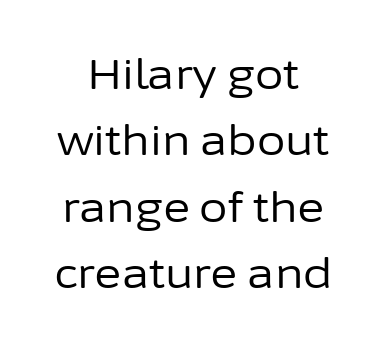
Q: Is the text bold? A: No.
Q: Is the text italic (slanted)? A: No, it is upright.
Q: Is the typeface a serif or a sans-serif typeface? A: Sans-serif.
Q: Is the text underlined? A: No.
Q: How is the paragraph aligned? A: Centered.
Q: Is the spacing between letters normal or unusually wide? A: Normal.
Q: Is the spacing between lines tight, normal or loose? A: Normal.
Q: Width (condensed, normal, or wide)? A: Normal.
Q: Stroke contrast? A: Low.
Q: x-height? A: Medium.
Q: Monospaced? A: No.
